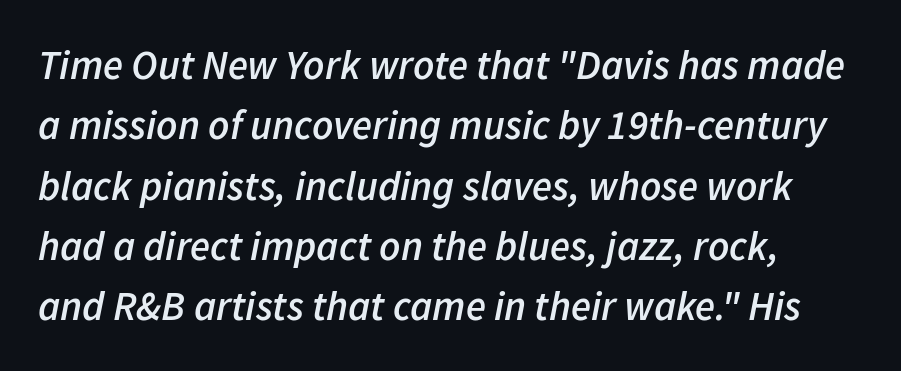
Q: Is the text bold? A: Semi-bold.
Q: Is the text italic (slanted)? A: Yes, it leans right by about 11 degrees.
Q: Is the text underlined? A: No.
Q: How is the paragraph aligned? A: Left-aligned.
Q: Is the spacing between letters normal or unusually wide? A: Normal.
Q: Is the spacing between lines tight, normal or loose? A: Normal.
Q: Width (condensed, normal, or wide)? A: Normal.
Q: Stroke contrast? A: Low.
Q: x-height? A: Medium.
Q: Monospaced? A: No.
